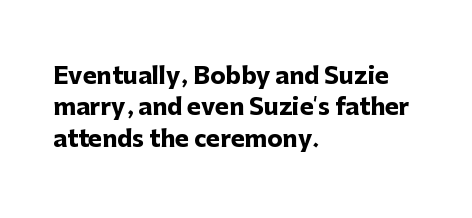
If you drew a line through each stem, it would be perfectly vertical. The face used here has the dense, thick strokes of a bold. All the whitespace from short lines collects on the right. Observe the ordinary spacing: letters are neighbours, not strangers. Rule under the text: the space is simply empty.
